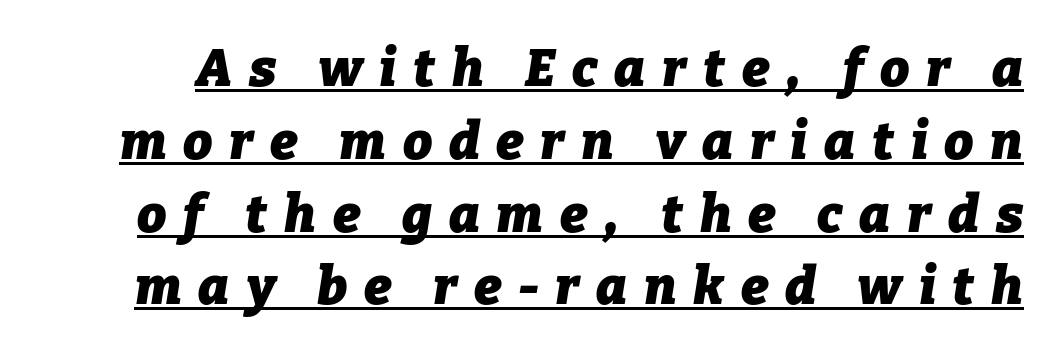
{"italic": "yes", "lean": "right", "slant_degrees": 9, "bold": "yes", "weight": "heavy", "width": "normal", "stroke_contrast": "low", "x_height": "medium", "monospaced": "no", "underline": "yes", "line_spacing": "normal", "line_spacing_ratio": 1.4, "letter_spacing": "wide", "letter_spacing_em": 0.32, "glyph_px": 52}
